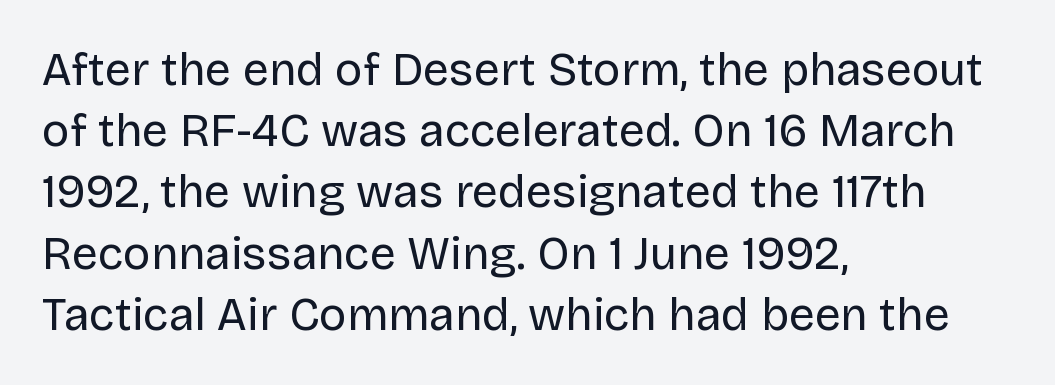
Is this a fixed-width face? No — the glyphs have proportional, varying widths. The letters look calm and open, with moderate or lighter stems. Check the space under the baseline: it is left empty. Line beginnings align vertically; line endings do not. Posture: straight, roman, zero tilt. The characters display no serif detailing; their extremities are plain.
